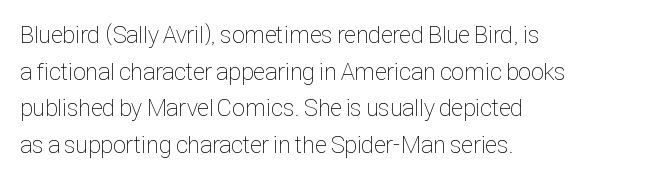
The image shows 24 px text type, upright; set left-aligned, normal line spacing (1.53x), normal letter spacing, not underlined.
